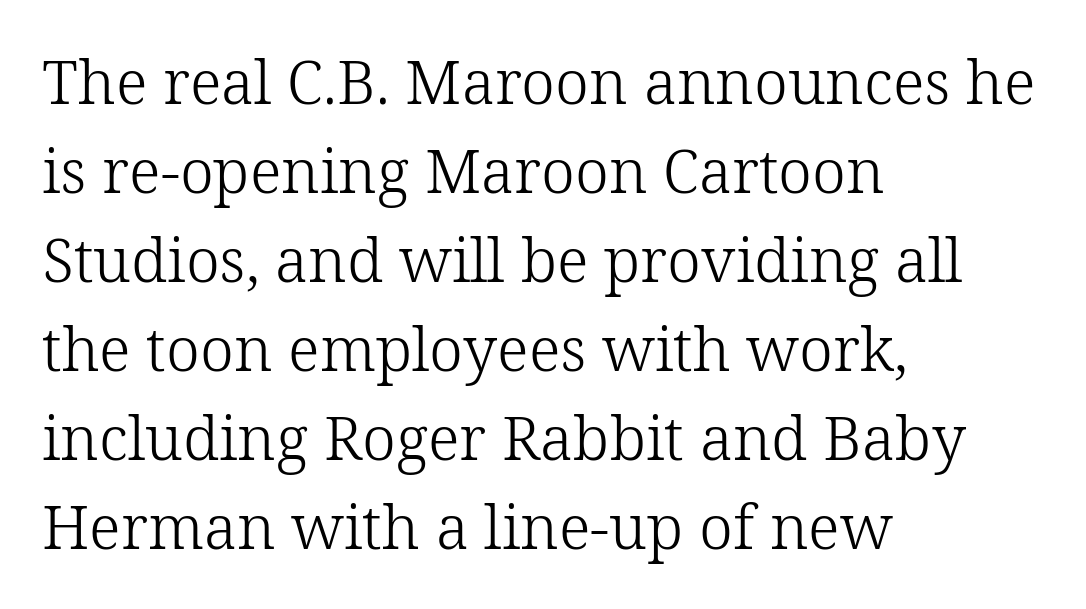
The rows are spaced the way most documents space them. Line beginnings align vertically; line endings do not. Glance below the letters and you will spot only blank space. The typesetting does not lean heavy: it is not bold.
